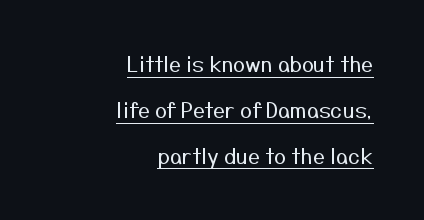
The image shows 21 px text type, upright; set right-aligned, loose line spacing (2.18x), normal letter spacing, underlined.
